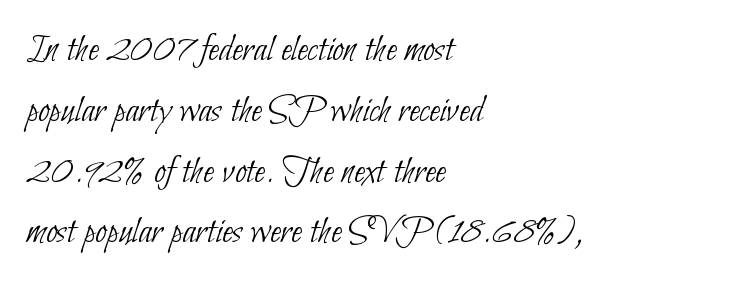
Counters stay open thanks to moderate or lighter strokes. No word sits above an underline. This sample has the flowing, uneven cadence of proportional lettering. This sample keeps an unexceptional amount of space between lines. Letter spacing: default.
